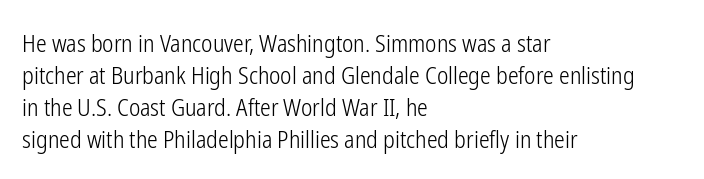
{"italic": "no", "bold": "no", "underline": "no", "align": "left", "line_spacing": "normal", "line_spacing_ratio": 1.33, "letter_spacing": "normal", "letter_spacing_em": 0.0, "glyph_px": 24}
